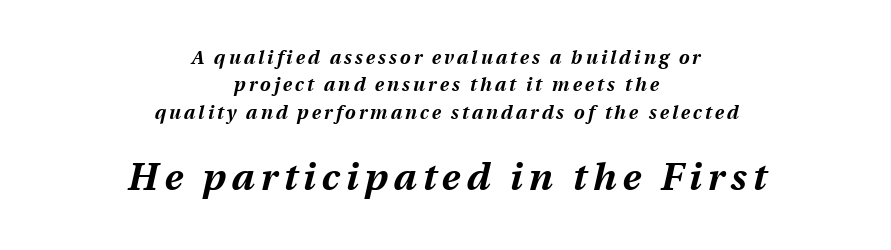
Q: Is the text bold? A: Yes.
Q: Is the text italic (slanted)? A: Yes, it leans right by about 13 degrees.
Q: Is the text underlined? A: No.
Q: How is the paragraph aligned? A: Centered.
Q: Is the spacing between lines tight, normal or loose? A: Normal.
Q: Which block of text is set in a larger size, the first (top) or the second (bottom)? A: The second (bottom) one.
Q: Width (condensed, normal, or wide)? A: Normal.
Q: Stroke contrast? A: Medium.
Q: x-height? A: Medium.
Q: Monospaced? A: No.
